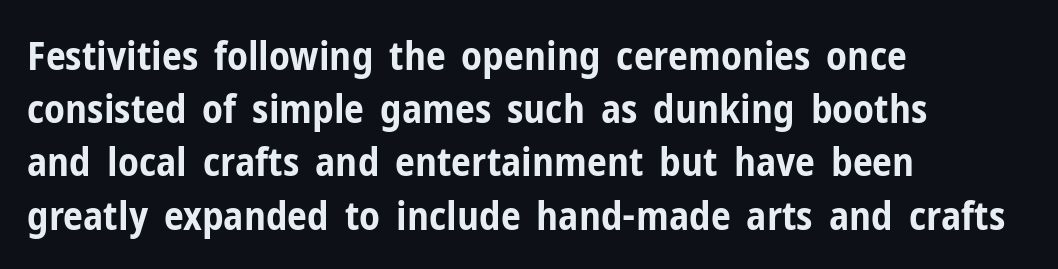
{"serif": "no", "italic": "no", "bold": "yes", "weight": "bold", "width": "condensed", "stroke_contrast": "low", "x_height": "medium", "monospaced": "no", "underline": "no", "align": "left", "line_spacing": "normal", "line_spacing_ratio": 1.33, "letter_spacing": "normal", "letter_spacing_em": 0.0, "glyph_px": 40}
